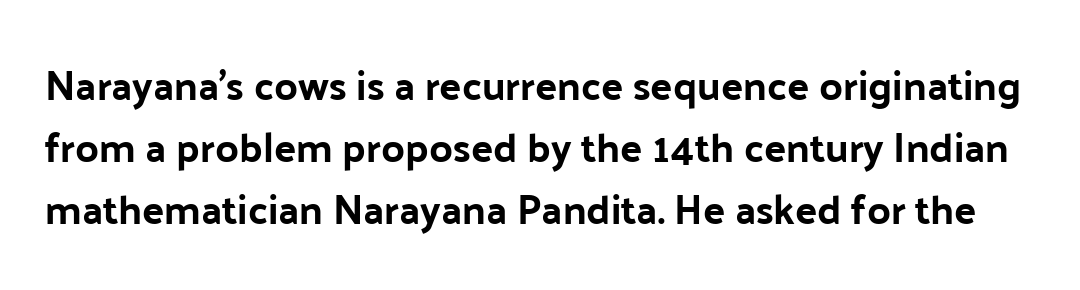
The font's upright variant was chosen for this text. The line-height multiplier appears to be the usual default. The letters advance in unequal steps, a hallmark of proportional type. Each letter's strokes conclude bluntly, with no projecting serifs. Letter spacing: default.
